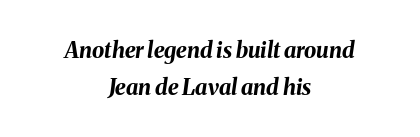
The image shows 22 px bold type, italic (leaning right); set centered, normal line spacing (1.68x), normal letter spacing, not underlined.
